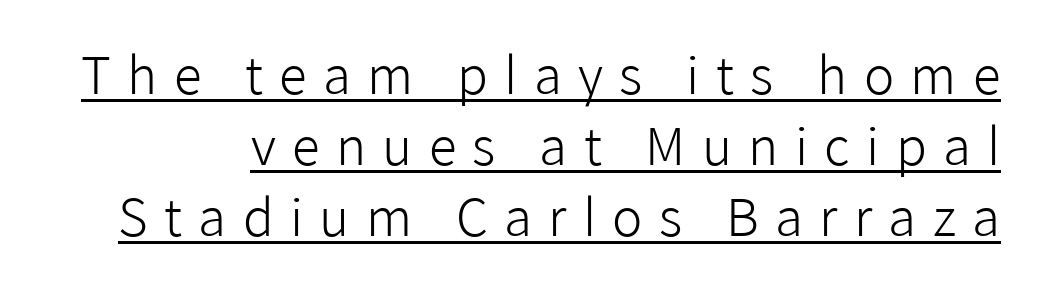
The image shows 51 px light sans-serif type, upright; set normal line spacing (1.39x), unusually wide letter spacing (+0.32 em), underlined; low stroke contrast and a medium x-height.
